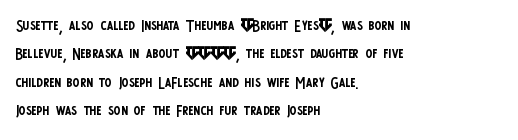
Evenly set lines give the paragraph a standard silhouette. Students, note that the glyphs here touch the page at normal intervals. In terms of posture, this sample is upright. Typeset ragged right — the left edge is the straight one.
